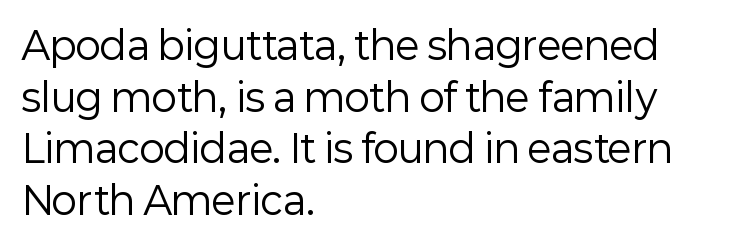
The image shows 38 px regular-weight sans-serif type, upright; set left-aligned, normal line spacing (1.36x), normal letter spacing, not underlined; low stroke contrast and a medium x-height.
